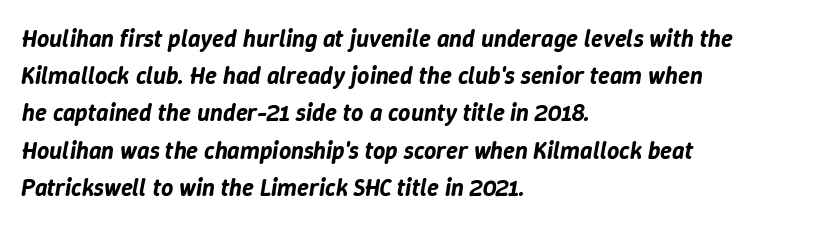
{"italic": "yes", "lean": "right", "slant_degrees": 9, "underline": "no", "align": "left", "line_spacing": "normal", "line_spacing_ratio": 1.55, "letter_spacing": "normal", "letter_spacing_em": 0.0, "glyph_px": 24}
